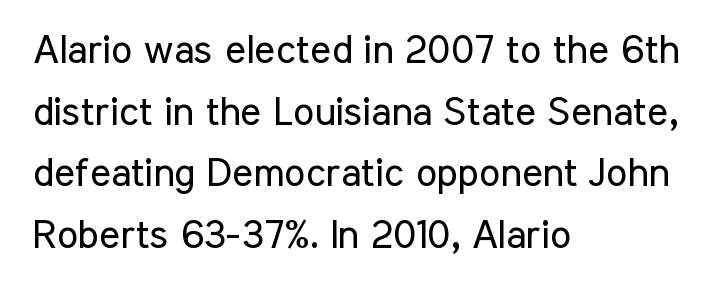
{"serif": "no", "italic": "no", "bold": "no", "weight": "regular", "width": "condensed", "stroke_contrast": "low", "x_height": "medium", "monospaced": "no", "underline": "no", "align": "left", "line_spacing": "normal", "line_spacing_ratio": 1.54, "letter_spacing": "normal", "letter_spacing_em": 0.0, "glyph_px": 40}
